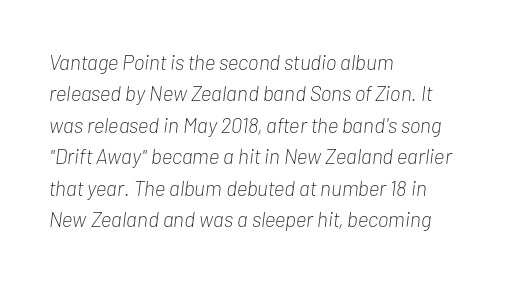
The image shows 21 px text type, italic (leaning right); set left-aligned, normal line spacing (1.5x), normal letter spacing, not underlined.
